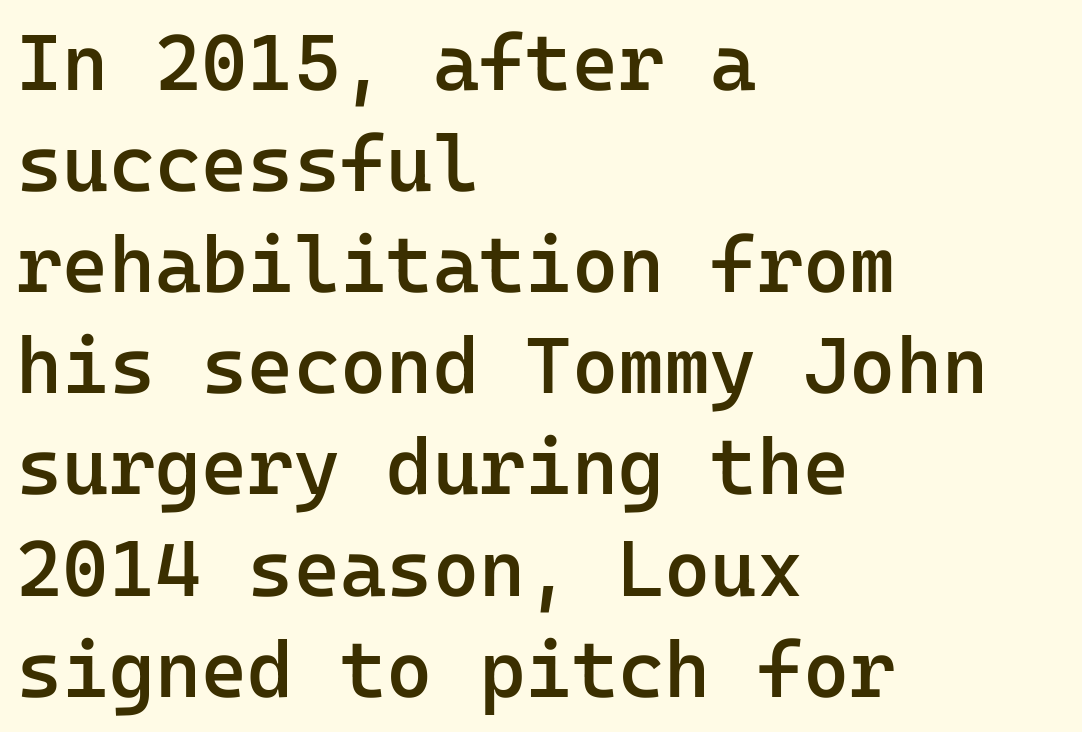
{"serif": "no", "italic": "no", "bold": "semi", "weight": "semibold", "width": "normal", "stroke_contrast": "low", "x_height": "medium", "monospaced": "yes", "underline": "no", "align": "left", "line_spacing": "normal", "line_spacing_ratio": 1.28, "letter_spacing": "normal", "letter_spacing_em": 0.0, "glyph_px": 79}
